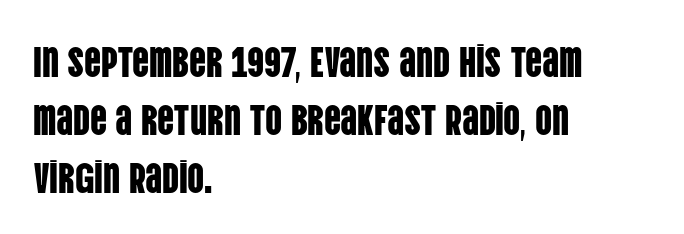
{"serif": "no", "italic": "no", "width": "condensed", "stroke_contrast": "low", "x_height": "large", "monospaced": "no", "underline": "no", "align": "left", "line_spacing": "normal", "line_spacing_ratio": 1.38, "letter_spacing": "normal", "letter_spacing_em": 0.0, "glyph_px": 42}
